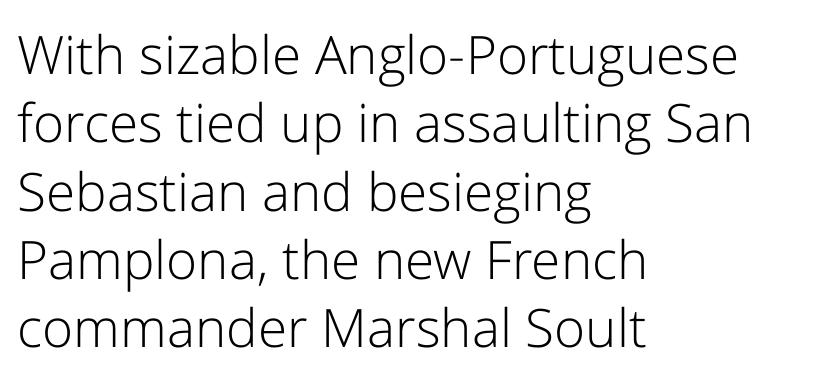
The image shows 53 px light sans-serif type, upright; set left-aligned, normal line spacing (1.29x), normal letter spacing, not underlined; low stroke contrast and a medium x-height.
